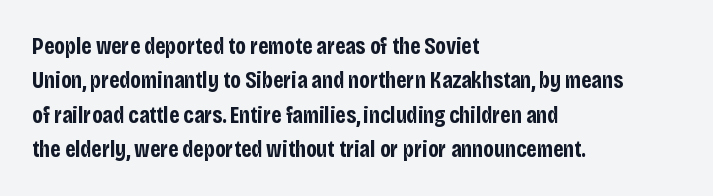
The image shows 23 px bold type, upright; set left-aligned, normal line spacing (1.49x), normal letter spacing, not underlined.
